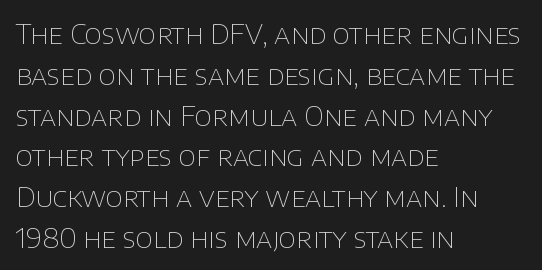
The image shows 27 px text type, upright; set left-aligned, normal line spacing (1.51x), normal letter spacing, not underlined.
